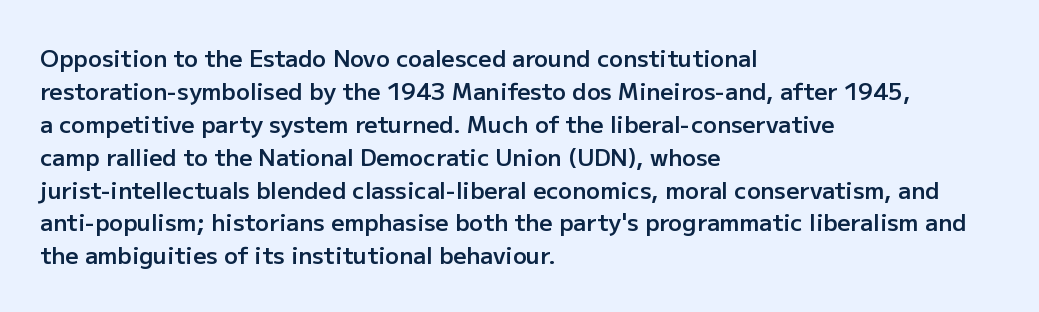
{"italic": "no", "bold": "semi", "underline": "no", "align": "left", "line_spacing": "normal", "line_spacing_ratio": 1.43, "letter_spacing": "normal", "letter_spacing_em": 0.0, "glyph_px": 23}
